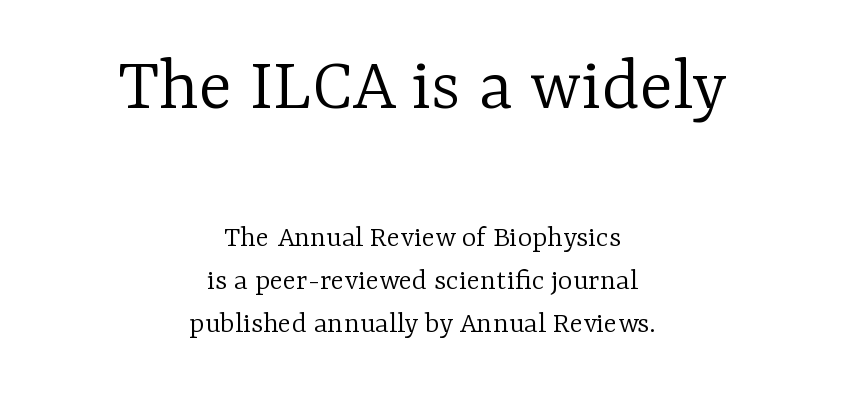
The image shows 78 px light serif type, upright; set centered, normal line spacing (1.4x), normal letter spacing, not underlined; the first (top) block is 2.52x larger; low stroke contrast and a medium x-height.
